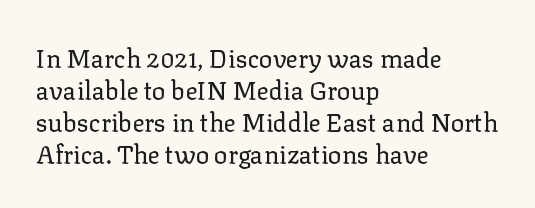
Q: Is the text bold? A: No.
Q: Is the text italic (slanted)? A: No, it is upright.
Q: Is the text underlined? A: No.
Q: How is the paragraph aligned? A: Left-aligned.
Q: Is the spacing between letters normal or unusually wide? A: Normal.
Q: Is the spacing between lines tight, normal or loose? A: Normal.
